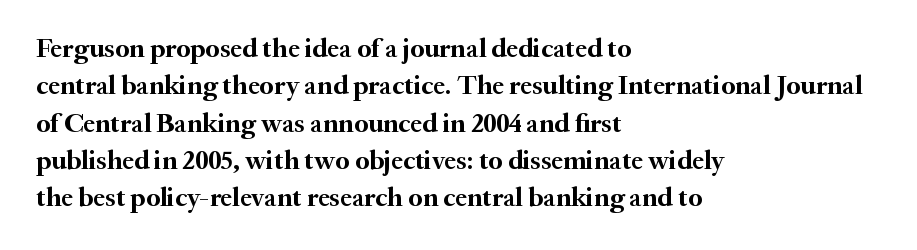
The image shows 27 px bold type, upright; set left-aligned, normal line spacing (1.38x), normal letter spacing, not underlined.
